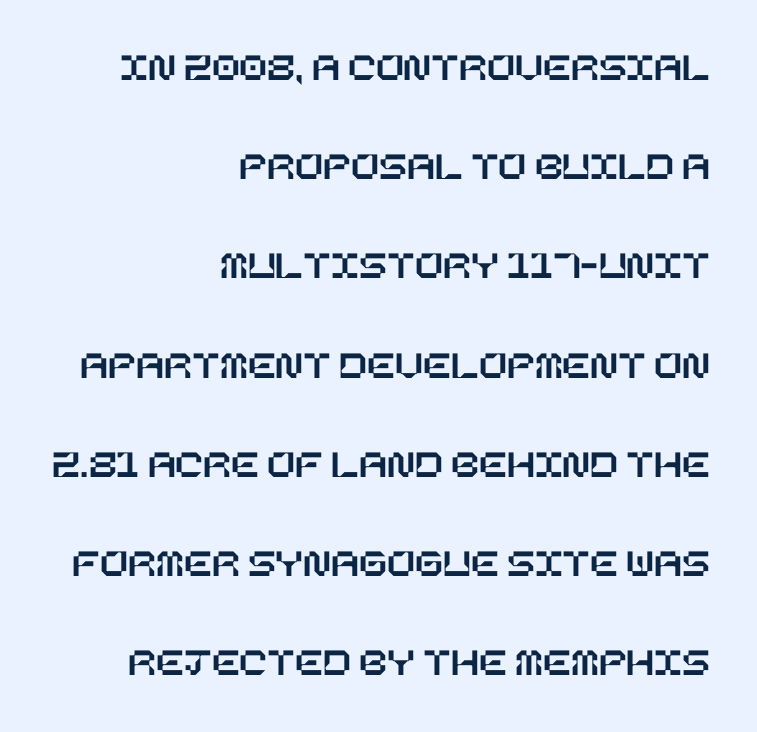
The compositor pushed each line to the right boundary. Inter-character spacing is left at the font's built-in metrics. No italicization has been applied; the sample stays upright. Each row of text sits above clean, open space.
